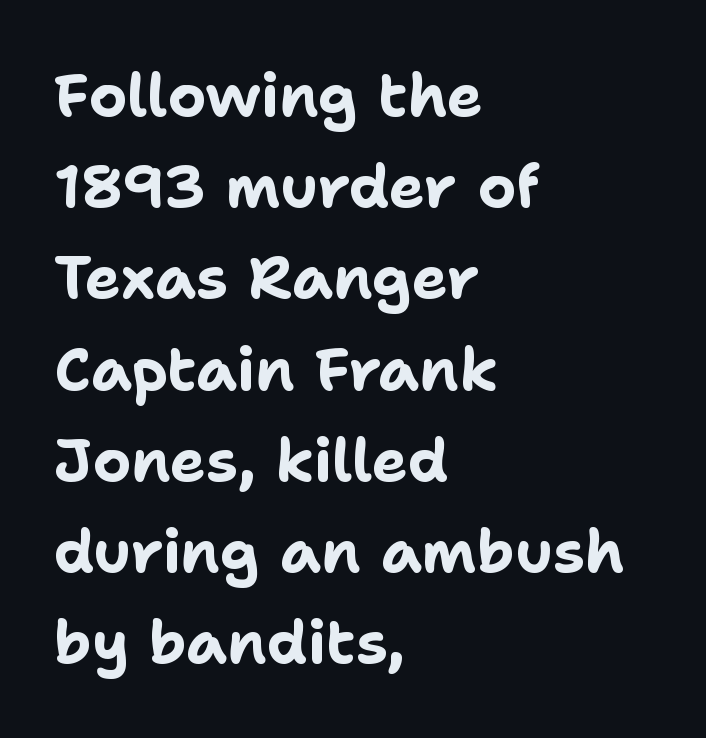
Q: Is the text bold? A: Yes.
Q: Is the text italic (slanted)? A: No, it is upright.
Q: Is the typeface a serif or a sans-serif typeface? A: Sans-serif.
Q: Is the text underlined? A: No.
Q: How is the paragraph aligned? A: Left-aligned.
Q: Is the spacing between letters normal or unusually wide? A: Normal.
Q: Is the spacing between lines tight, normal or loose? A: Normal.
Q: Width (condensed, normal, or wide)? A: Normal.
Q: Stroke contrast? A: Low.
Q: x-height? A: Medium.
Q: Monospaced? A: No.
